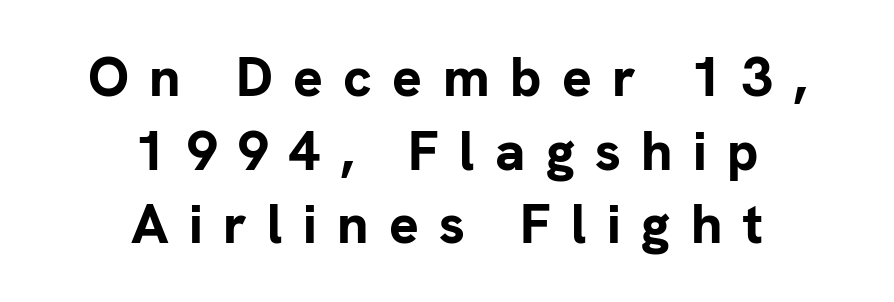
The image shows 55 px bold sans-serif type, upright; set centered, normal line spacing (1.34x), unusually wide letter spacing (+0.37 em), not underlined; low stroke contrast and a medium x-height.
